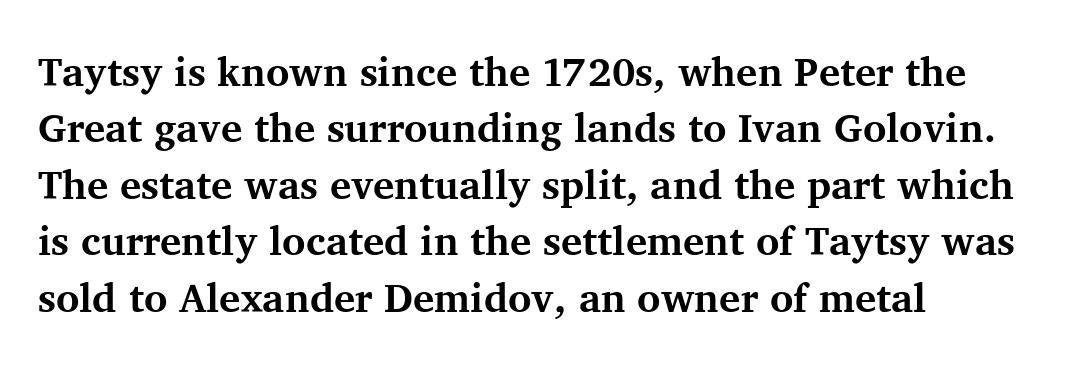
The image shows 40 px bold serif type, upright; set left-aligned, normal line spacing (1.41x), normal letter spacing, not underlined; medium stroke contrast and a medium x-height.
